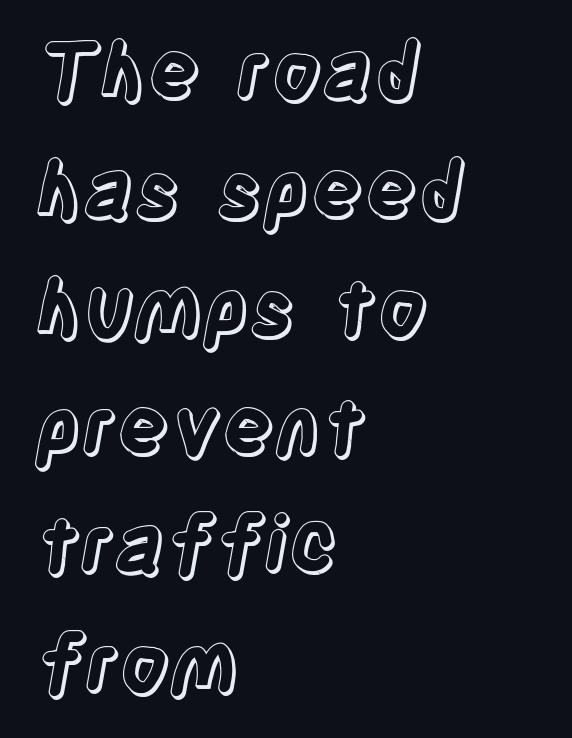
The image shows 78 px condensed type; set left-aligned, normal line spacing (1.52x), normal letter spacing, not underlined; a large x-height.
